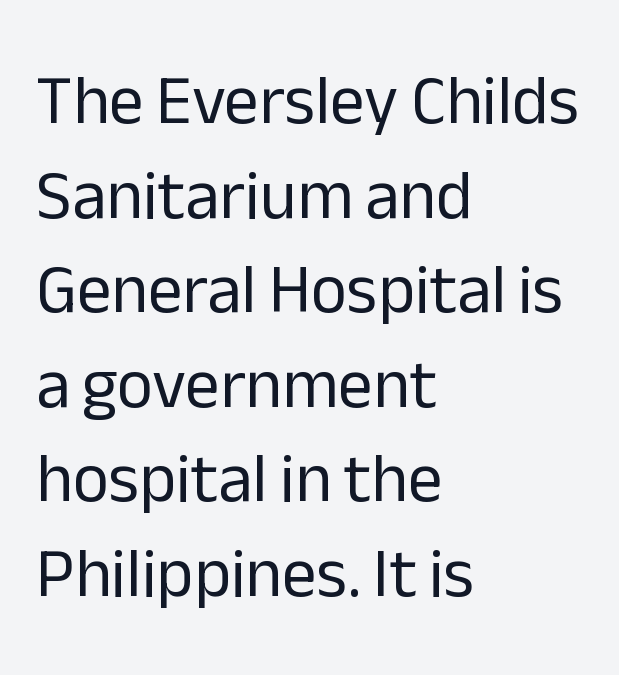
The image shows 69 px regular-weight sans-serif type, upright; set left-aligned, normal line spacing (1.37x), normal letter spacing, not underlined; low stroke contrast and a medium x-height.
